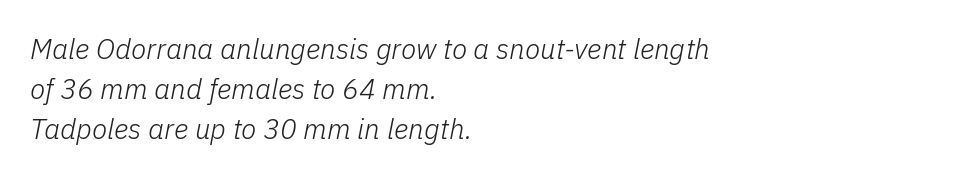
{"italic": "yes", "lean": "right", "slant_degrees": 11, "bold": "no", "weight": "light", "width": "normal", "stroke_contrast": "low", "x_height": "medium", "monospaced": "no", "underline": "no", "align": "left", "line_spacing": "normal", "line_spacing_ratio": 1.42, "letter_spacing": "normal", "letter_spacing_em": 0.0, "glyph_px": 28}
